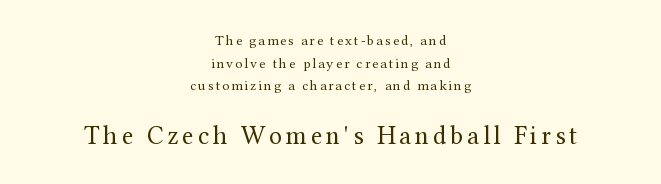
Q: Is the text bold? A: No.
Q: Is the text italic (slanted)? A: No, it is upright.
Q: Is the text underlined? A: No.
Q: How is the paragraph aligned? A: Centered.
Q: Is the spacing between lines tight, normal or loose? A: Normal.
Q: Which block of text is set in a larger size, the first (top) or the second (bottom)? A: The second (bottom) one.
